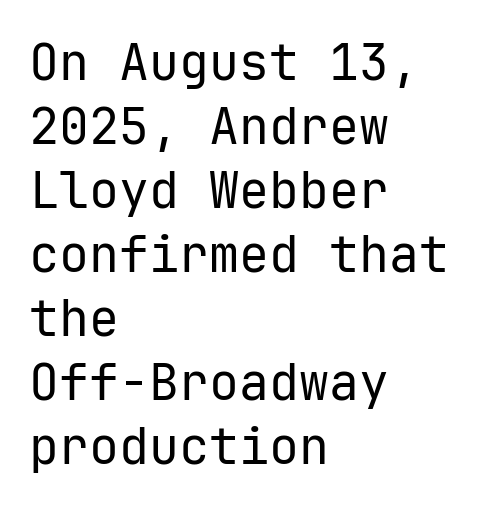
{"serif": "no", "italic": "no", "bold": "no", "weight": "regular", "width": "normal", "stroke_contrast": "low", "x_height": "medium", "monospaced": "yes", "underline": "no", "align": "left", "line_spacing": "normal", "line_spacing_ratio": 1.28, "letter_spacing": "normal", "letter_spacing_em": 0.0, "glyph_px": 50}
